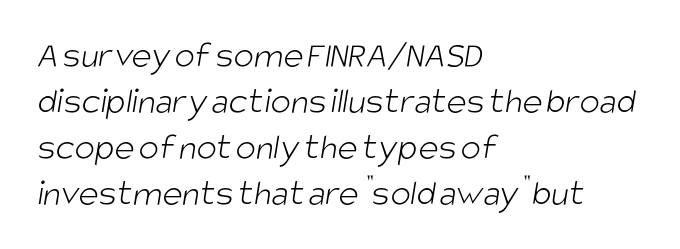
{"serif": "no", "bold": "no", "weight": "light", "width": "condensed", "stroke_contrast": "low", "x_height": "large", "monospaced": "no", "underline": "no", "align": "left", "line_spacing_ratio": 1.21, "letter_spacing": "normal", "letter_spacing_em": 0.0, "glyph_px": 38}
